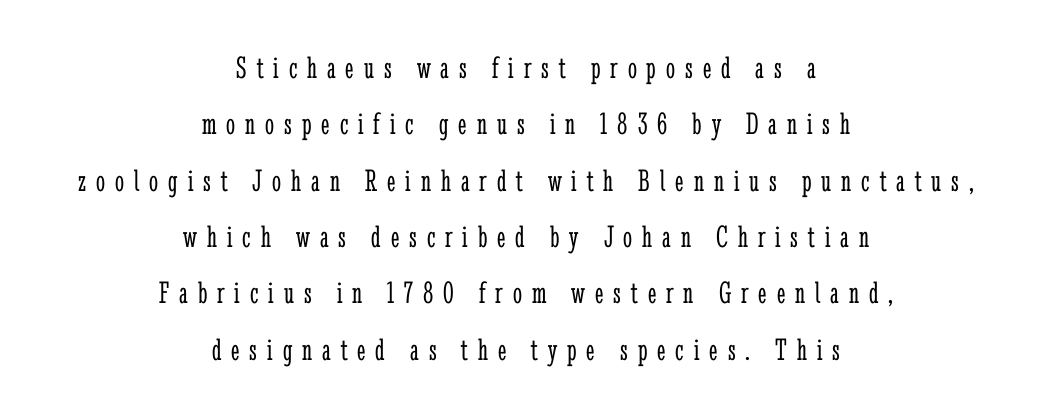
Q: Is the text bold? A: No.
Q: Is the text italic (slanted)? A: No, it is upright.
Q: Is the typeface a serif or a sans-serif typeface? A: Serif.
Q: Is the text underlined? A: No.
Q: How is the paragraph aligned? A: Centered.
Q: Is the spacing between letters normal or unusually wide? A: Unusually wide.
Q: Width (condensed, normal, or wide)? A: Condensed.
Q: Stroke contrast? A: Low.
Q: x-height? A: Medium.
Q: Monospaced? A: No.
